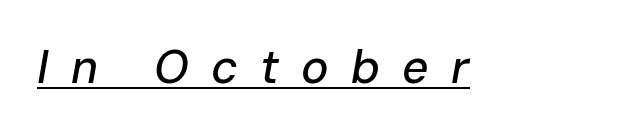
Q: Is the text italic (slanted)? A: Yes, it leans right by about 10 degrees.
Q: Is the text underlined? A: Yes.
Q: Is the spacing between letters normal or unusually wide? A: Unusually wide.
Q: Width (condensed, normal, or wide)? A: Normal.
Q: Stroke contrast? A: Low.
Q: x-height? A: Medium.
Q: Monospaced? A: No.
